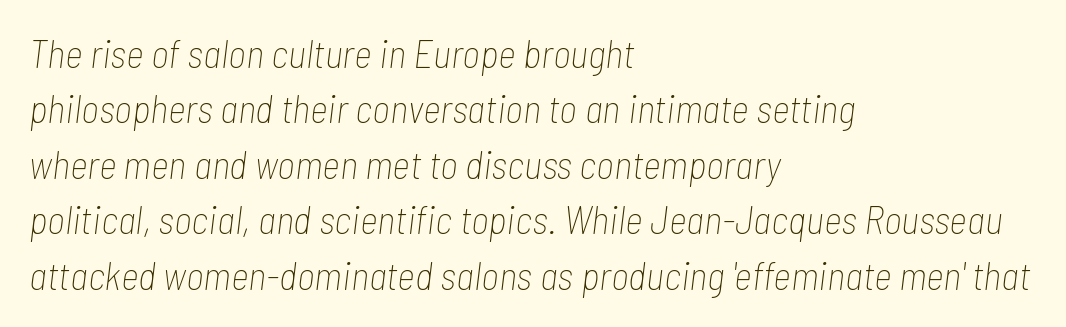
The image shows 39 px thin, condensed type, italic (leaning right); set left-aligned, normal line spacing (1.42x), normal letter spacing, not underlined; low stroke contrast and a medium x-height.
